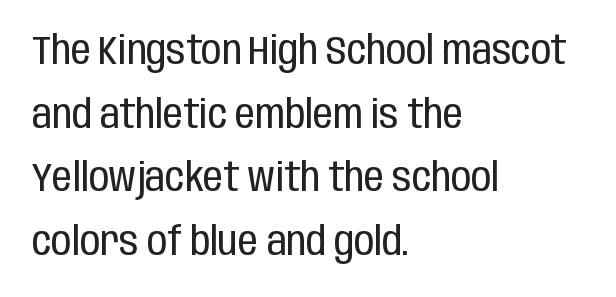
Caption: standard tracking, unaltered. Think of a printed novel: that variable character pitch is what you see here. Interline gaps are of average width in this sample. A typesetter would label this face a sans.
